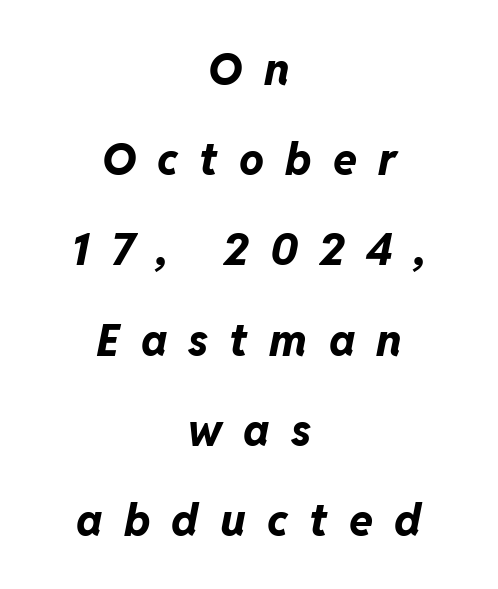
{"italic": "yes", "lean": "right", "slant_degrees": 11, "bold": "yes", "weight": "bold", "width": "normal", "stroke_contrast": "low", "x_height": "medium", "monospaced": "no", "underline": "no", "align": "center", "line_spacing": "loose", "line_spacing_ratio": 2.05, "letter_spacing": "wide", "letter_spacing_em": 0.48, "glyph_px": 44}
